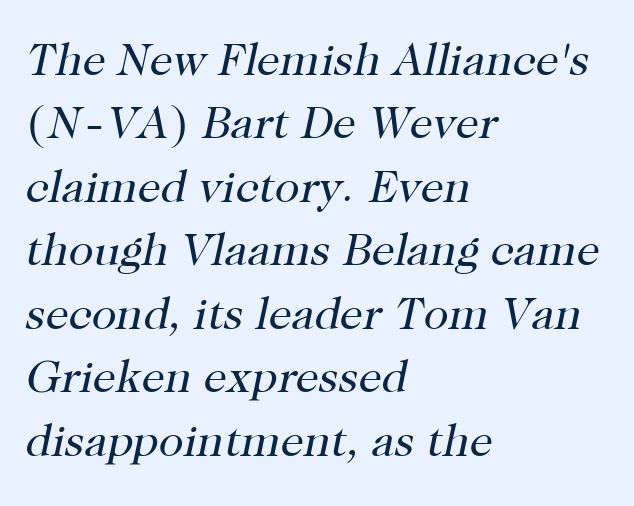
Q: Is the text bold? A: No.
Q: Is the text italic (slanted)? A: Yes, it leans right by about 12 degrees.
Q: Is the typeface a serif or a sans-serif typeface? A: Serif.
Q: Is the text underlined? A: No.
Q: How is the paragraph aligned? A: Left-aligned.
Q: Is the spacing between letters normal or unusually wide? A: Normal.
Q: Is the spacing between lines tight, normal or loose? A: Normal.
Q: Width (condensed, normal, or wide)? A: Normal.
Q: Stroke contrast? A: High.
Q: x-height? A: Medium.
Q: Monospaced? A: No.
